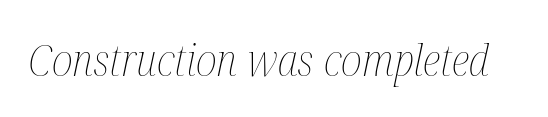
The image shows 44 px thin, condensed type, italic (leaning right); set normal letter spacing, not underlined; medium stroke contrast and a medium x-height.
